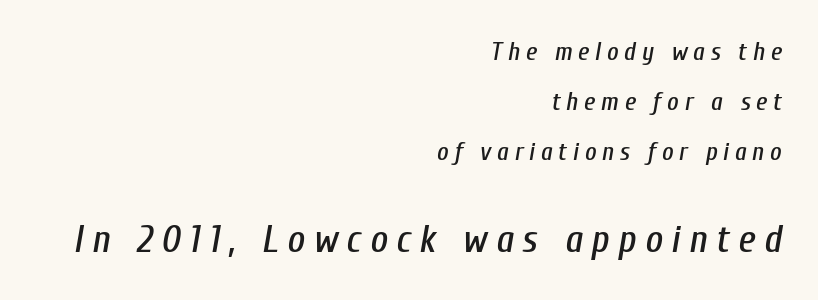
{"italic": "yes", "lean": "right", "slant_degrees": 10, "width": "condensed", "stroke_contrast": "low", "x_height": "medium", "monospaced": "no", "underline": "no", "align": "right", "line_spacing": "loose", "line_spacing_ratio": 2.0, "letter_spacing": "wide", "letter_spacing_em": 0.23, "larger_block": "second", "size_ratio": 1.52, "glyph_px": 38}
